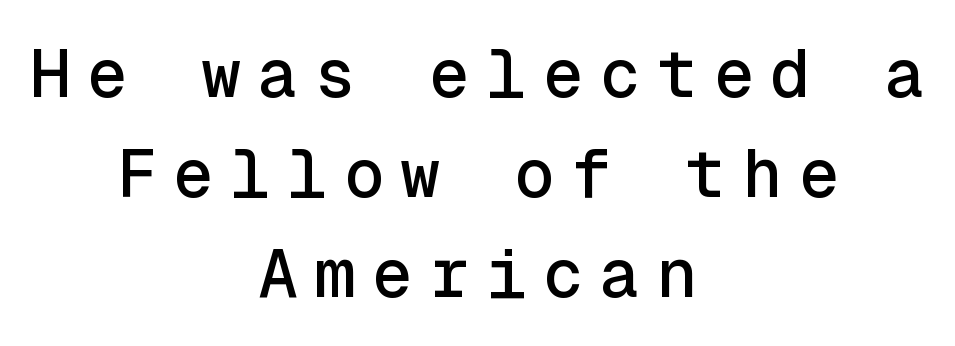
Q: Is the text italic (slanted)? A: No, it is upright.
Q: Is the typeface a serif or a sans-serif typeface? A: Sans-serif.
Q: Is the text underlined? A: No.
Q: How is the paragraph aligned? A: Centered.
Q: Is the spacing between letters normal or unusually wide? A: Unusually wide.
Q: Is the spacing between lines tight, normal or loose? A: Normal.
Q: Width (condensed, normal, or wide)? A: Normal.
Q: x-height? A: Medium.
Q: Monospaced? A: Yes.
